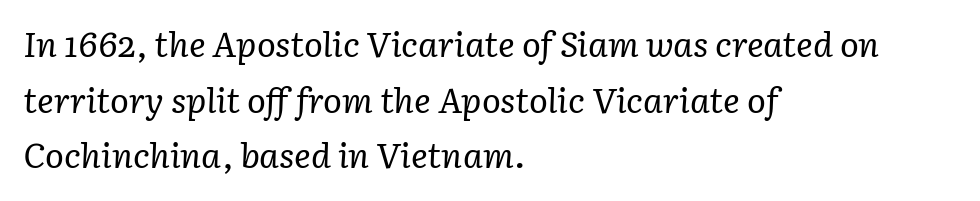
{"serif": "yes", "italic": "yes", "lean": "right", "slant_degrees": 3, "bold": "no", "weight": "regular", "width": "normal", "stroke_contrast": "low", "x_height": "medium", "monospaced": "no", "underline": "no", "align": "left", "line_spacing": "normal", "line_spacing_ratio": 1.59, "letter_spacing": "normal", "letter_spacing_em": 0.0, "glyph_px": 35}
